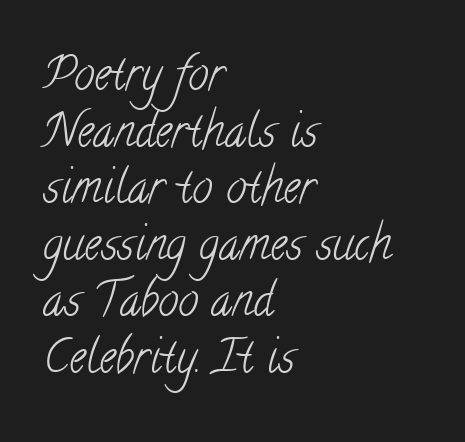
Each letter's strokes conclude with small projecting serifs. In terms of letterspacing, this is plain default setting. No heavy texture on the line: the type isn't bold. Spacing verdict: proportional, widths tailored to each character. One-word summary of the alignment: left.
